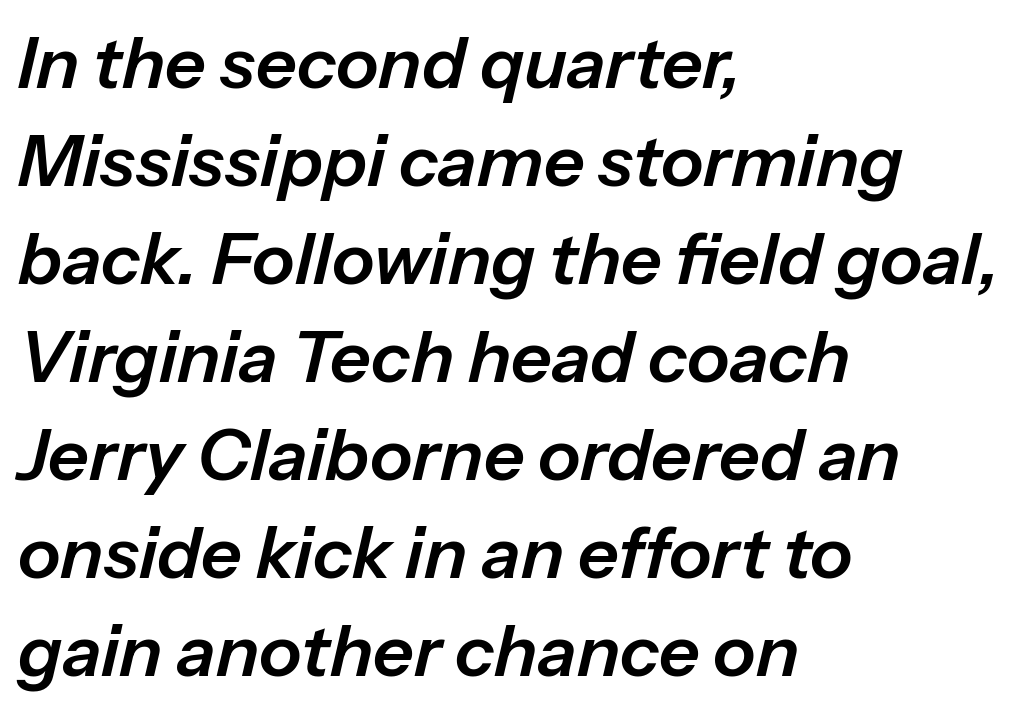
{"italic": "yes", "lean": "right", "slant_degrees": 13, "width": "normal", "stroke_contrast": "low", "x_height": "medium", "monospaced": "no", "underline": "no", "align": "left", "line_spacing": "normal", "line_spacing_ratio": 1.38, "letter_spacing": "normal", "letter_spacing_em": 0.0, "glyph_px": 71}
